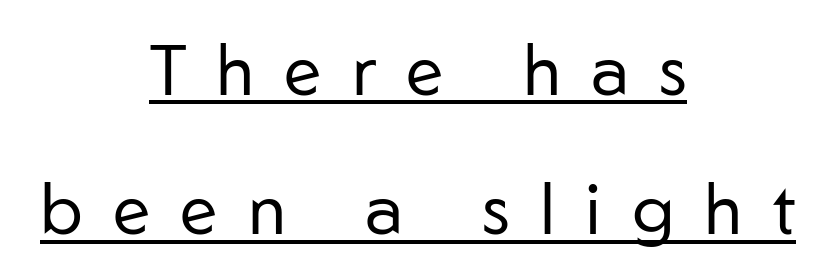
No letter is thick-stroked: the sample isn't bold. The text block is weighted toward neither margin, spreading evenly from the middle. Every word sits above its own underline. In terms of posture, this sample is upright. Check where the strokes stop: nothing finishes them off — pure sans.
